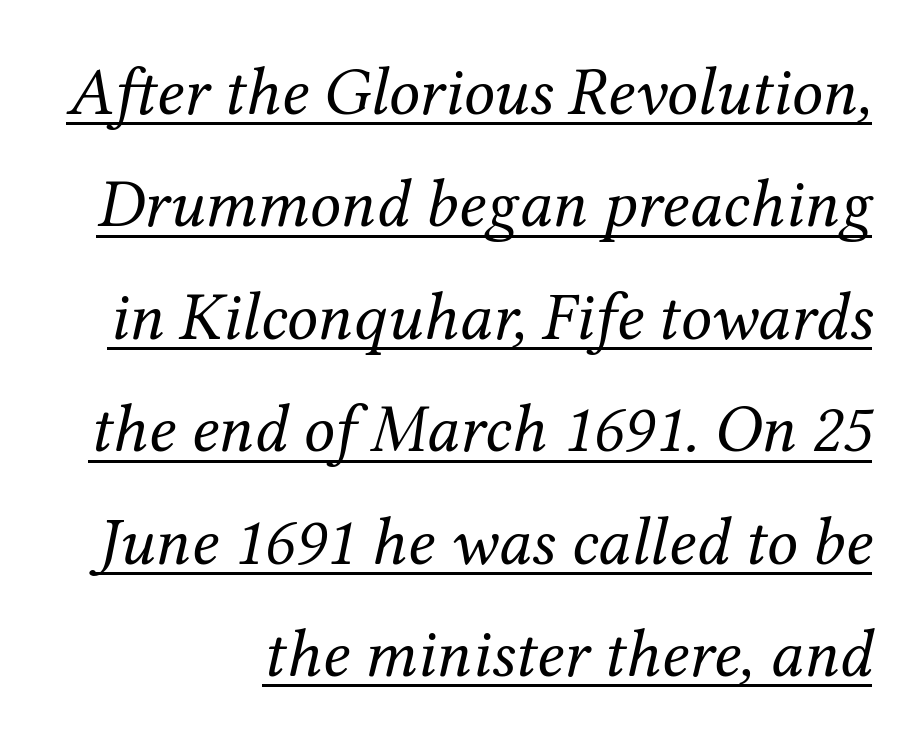
{"serif": "yes", "italic": "yes", "lean": "right", "slant_degrees": 12, "bold": "no", "weight": "regular", "width": "normal", "stroke_contrast": "medium", "x_height": "medium", "monospaced": "no", "underline": "yes", "line_spacing": "normal", "line_spacing_ratio": 1.63, "letter_spacing": "normal", "letter_spacing_em": 0.0, "glyph_px": 69}
